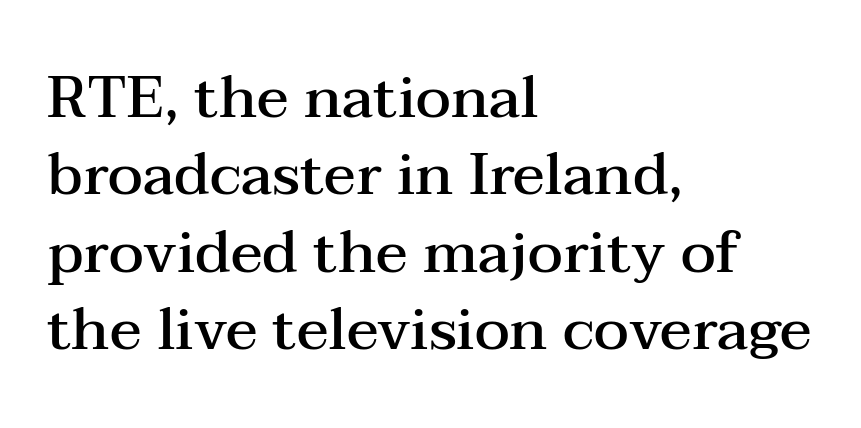
Little horizontal feet cap the strokes, marking this as serif type. Has an underline been added? It has not. The typography opts for an upright posture over an oblique one. A fair bit of extra ink — the face is semibold, not bold. In CSS terms this would be text-align: left.
